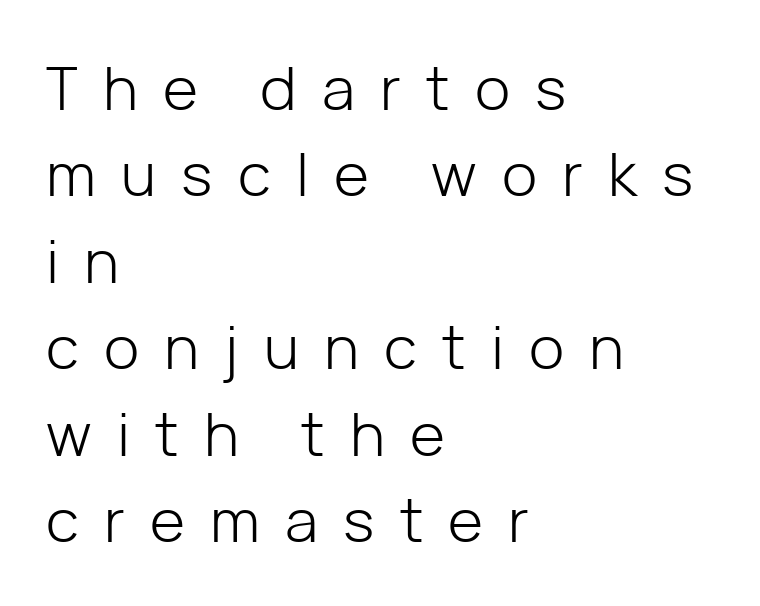
Is the stroke heavy? The answer is a plain regular-or-lighter. Casual observation: everything's shoved over to the left. This rendering employs a face without finishing strokes, i.e., a sans-serif. Spacing verdict: proportional, widths tailored to each character. Unlike italic type, these characters show no tilt at all.
